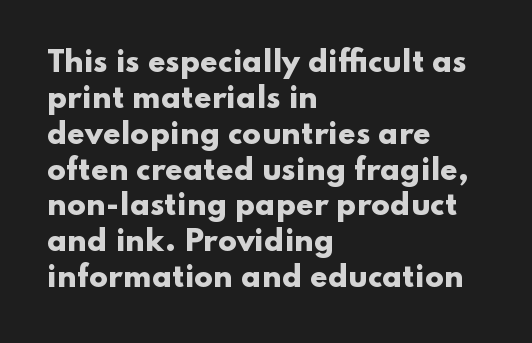
Line spacing here is normal. Typeset ragged right — the left edge is the straight one. The typeface chosen for these lines omits serifs. Notice how the stems are strictly vertical — no italics here. Note the varied advance widths — an 'i' is clearly narrower than an 'm'.
